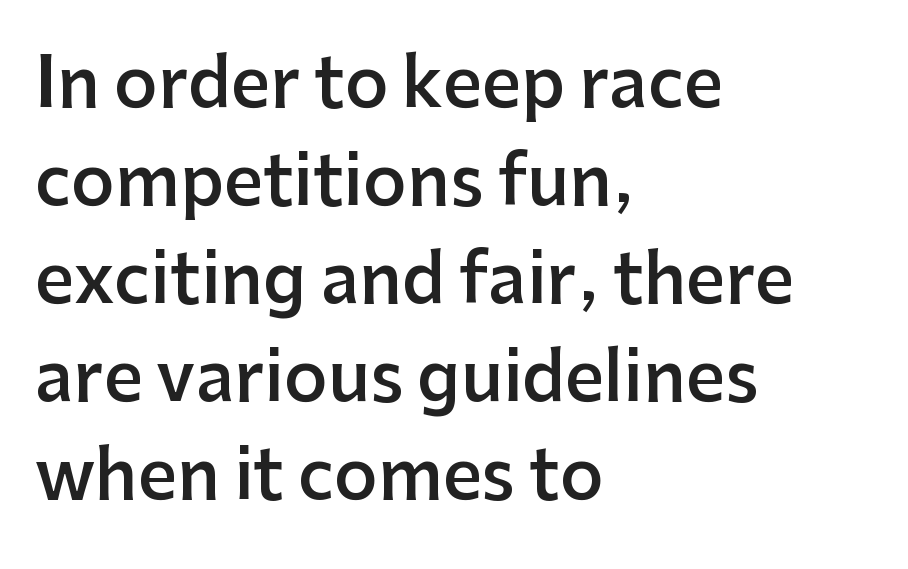
Q: Is the text bold? A: Semi-bold.
Q: Is the text italic (slanted)? A: No, it is upright.
Q: Is the typeface a serif or a sans-serif typeface? A: Sans-serif.
Q: Is the text underlined? A: No.
Q: How is the paragraph aligned? A: Left-aligned.
Q: Is the spacing between letters normal or unusually wide? A: Normal.
Q: Is the spacing between lines tight, normal or loose? A: Normal.
Q: Width (condensed, normal, or wide)? A: Normal.
Q: Stroke contrast? A: Low.
Q: x-height? A: Medium.
Q: Monospaced? A: No.
